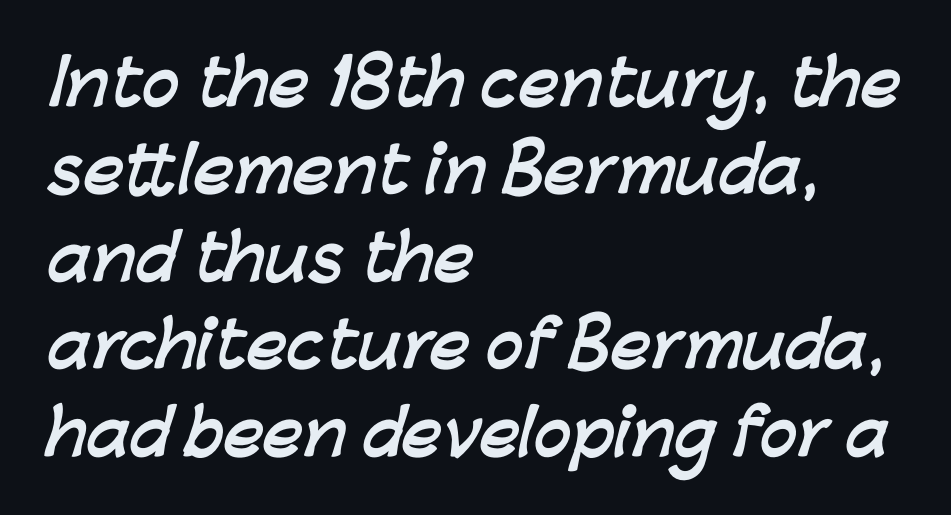
{"serif": "no", "bold": "yes", "weight": "semibold", "width": "normal", "stroke_contrast": "low", "x_height": "medium", "monospaced": "no", "underline": "no", "align": "left", "line_spacing": "normal", "line_spacing_ratio": 1.41, "letter_spacing": "normal", "letter_spacing_em": 0.0, "glyph_px": 62}
